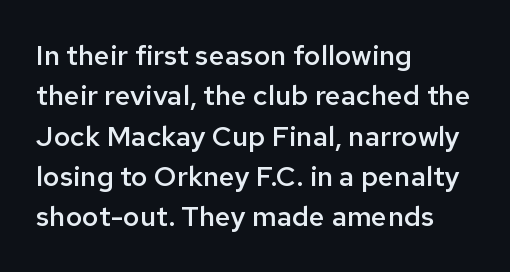
The image shows 28 px semibold sans-serif type, upright; set left-aligned, normal line spacing (1.44x), normal letter spacing, not underlined; low stroke contrast and a medium x-height.
